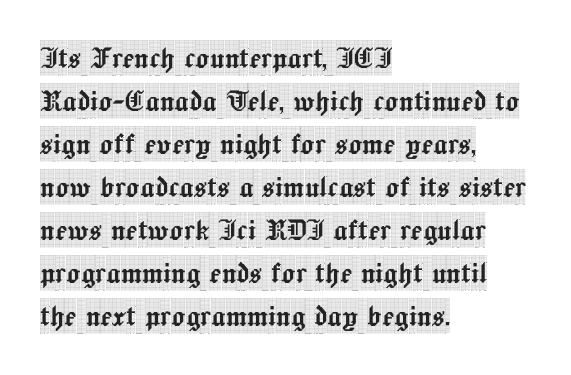
{"serif": "yes", "italic": "no", "width": "condensed", "x_height": "large", "monospaced": "no", "underline": "no", "align": "left", "line_spacing_ratio": 1.23, "letter_spacing": "normal", "letter_spacing_em": 0.0, "glyph_px": 35}
